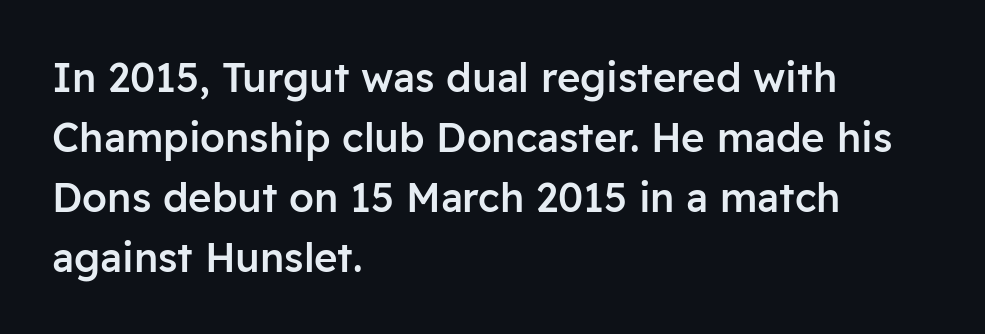
Each letter keeps its own natural width here, so spacing adapts to shape. These lines stack with their left ends in a neat column. Font category for this specimen: sans-serif. On the weight axis this lands at semibold, roughly 600.
